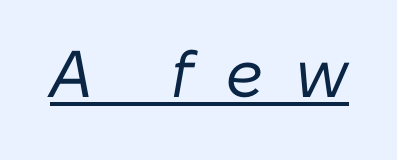
The image shows 66 px regular-weight type, italic (leaning right); set unusually wide letter spacing (+0.46 em), underlined; low stroke contrast and a medium x-height.
